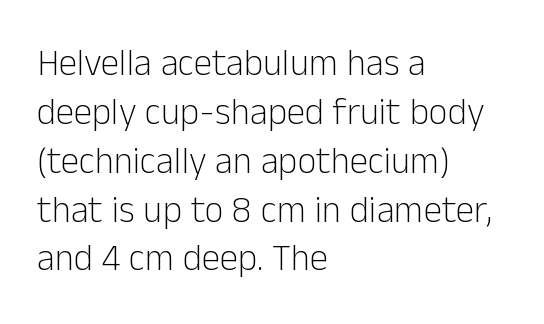
{"serif": "no", "italic": "no", "bold": "no", "weight": "light", "width": "normal", "stroke_contrast": "low", "x_height": "medium", "monospaced": "no", "underline": "no", "align": "left", "line_spacing": "normal", "line_spacing_ratio": 1.32, "letter_spacing": "normal", "letter_spacing_em": 0.0, "glyph_px": 37}
